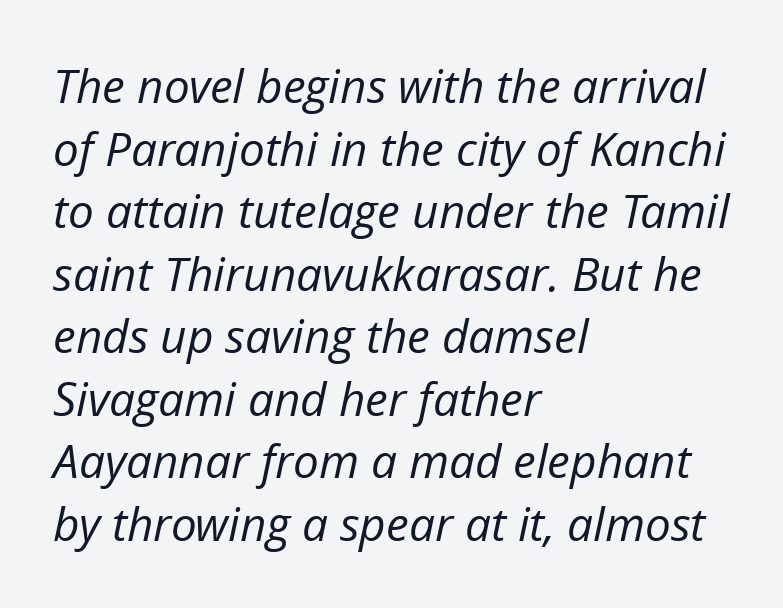
The image shows 46 px regular-weight type, italic (leaning right); set left-aligned, normal line spacing (1.36x), normal letter spacing, not underlined; low stroke contrast and a medium x-height.
